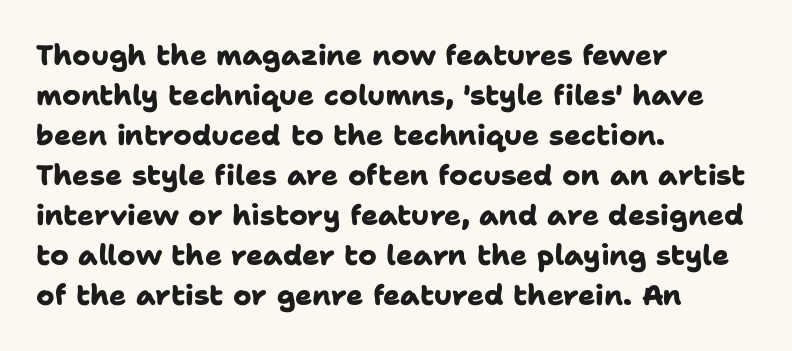
The image shows 28 px heavy sans-serif type; set left-aligned, normal line spacing (1.43x), normal letter spacing, not underlined; low stroke contrast and a medium x-height.
